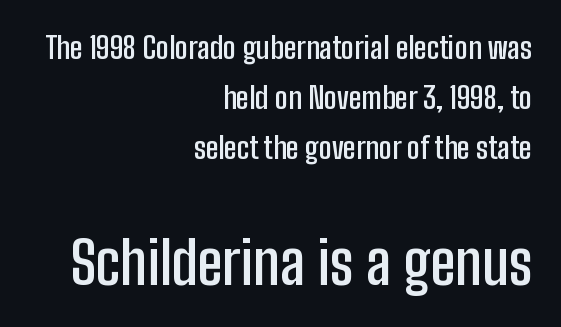
{"serif": "no", "italic": "no", "bold": "semi", "weight": "semibold", "width": "condensed", "stroke_contrast": "low", "x_height": "medium", "monospaced": "no", "underline": "no", "align": "right", "line_spacing": "normal", "line_spacing_ratio": 1.66, "letter_spacing": "normal", "letter_spacing_em": 0.0, "larger_block": "second", "size_ratio": 1.97, "glyph_px": 59}
